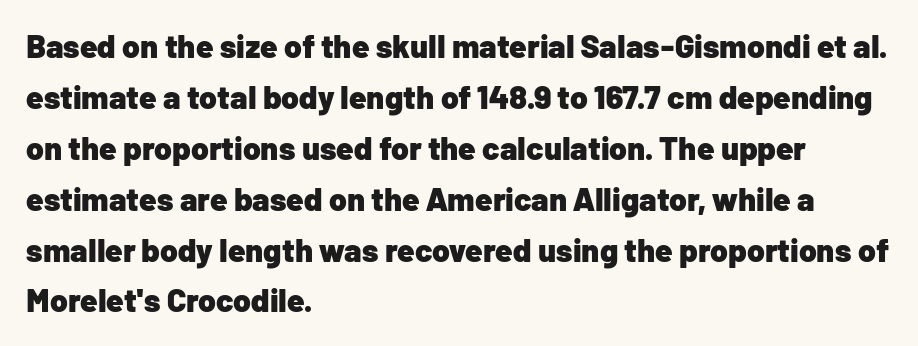
The image shows 32 px heavy sans-serif type, upright; set left-aligned, normal line spacing (1.59x), normal letter spacing, not underlined; low stroke contrast and a medium x-height.
